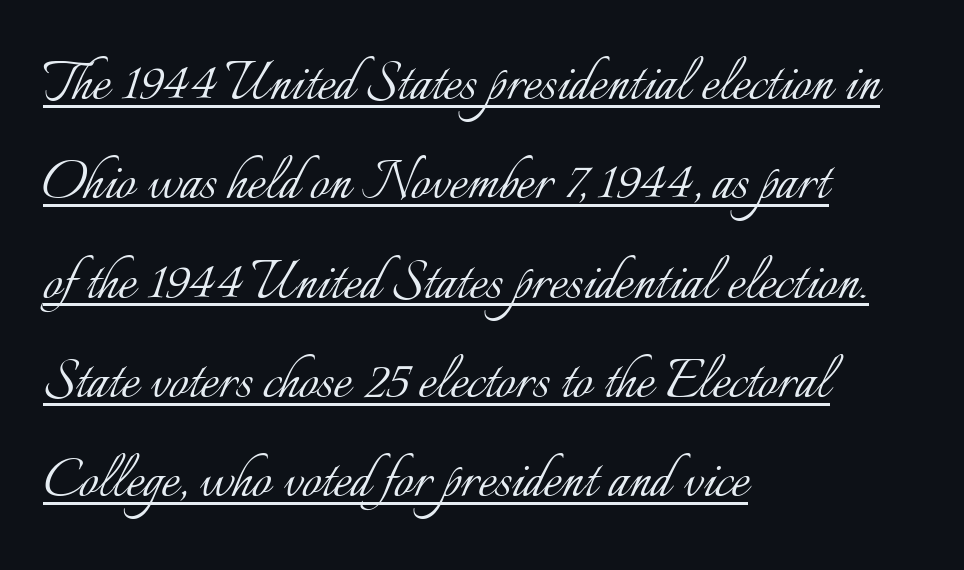
The image shows 68 px light type; set left-aligned, normal line spacing (1.46x), normal letter spacing, underlined; low stroke contrast and a small x-height.
